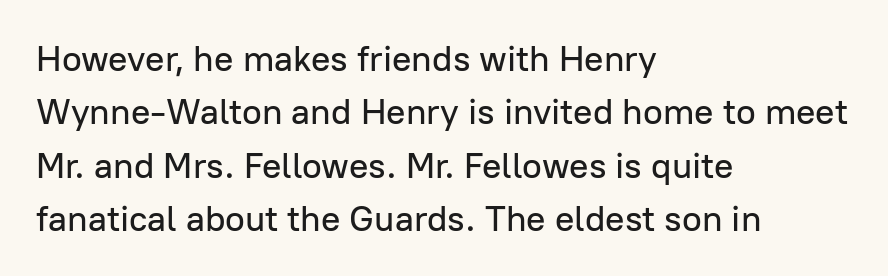
Q: Is the text italic (slanted)? A: No, it is upright.
Q: Is the typeface a serif or a sans-serif typeface? A: Sans-serif.
Q: Is the text underlined? A: No.
Q: How is the paragraph aligned? A: Left-aligned.
Q: Is the spacing between letters normal or unusually wide? A: Normal.
Q: Is the spacing between lines tight, normal or loose? A: Normal.
Q: Width (condensed, normal, or wide)? A: Normal.
Q: Stroke contrast? A: Low.
Q: x-height? A: Medium.
Q: Monospaced? A: No.
